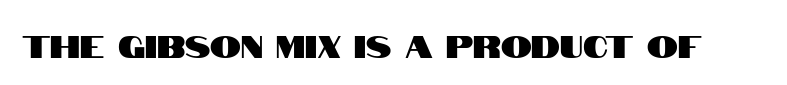
Ordinary non-slanted type is in use. How are the letters spaced? Ordinarily, with no added tracking. What kind of face is this? One without serifs — a sans. The rendering uses natural spacing where letterforms have individual widths.
